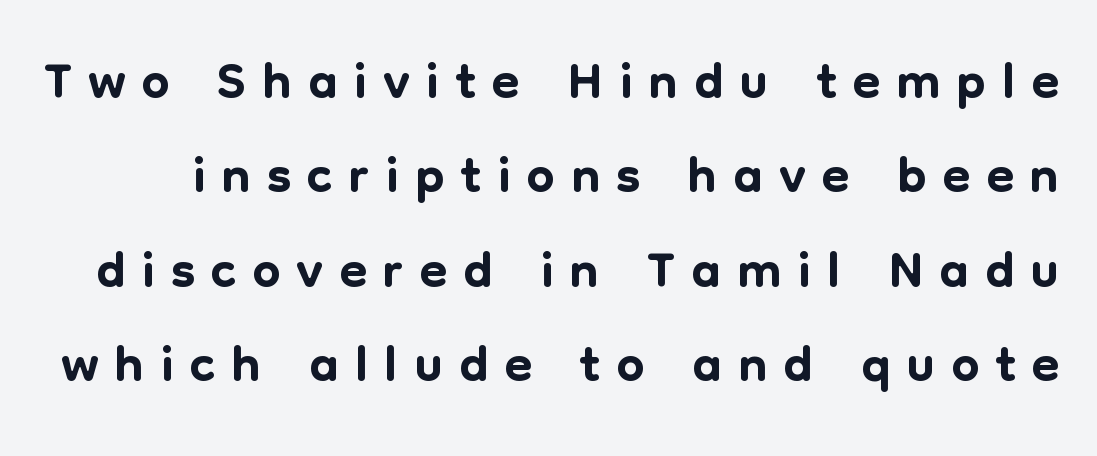
There is plenty of visible air inserted between adjacent glyphs. The face used here is proportionally spaced, like ordinary book or web type. Each letter's strokes conclude bluntly, with no projecting serifs. Posture: straight, roman, zero tilt. Any mark beneath the type? The region is blank.
